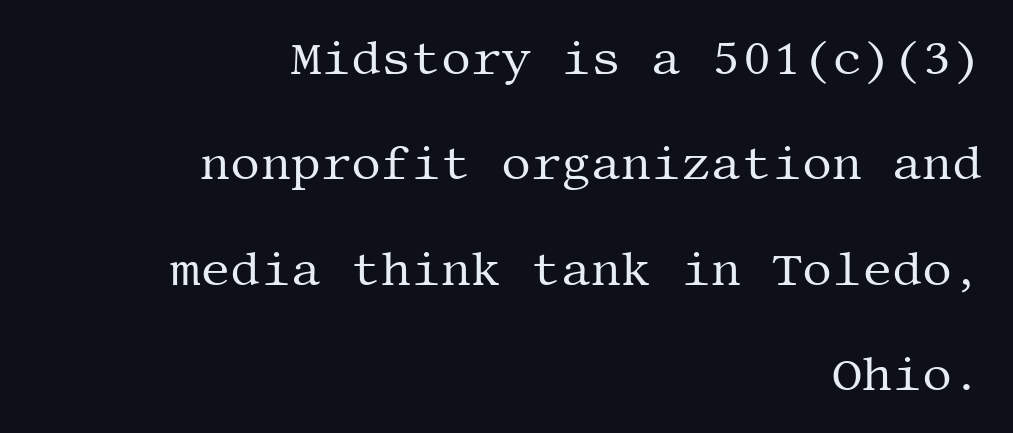
{"serif": "yes", "italic": "no", "bold": "no", "weight": "regular", "width": "normal", "stroke_contrast": "medium", "x_height": "large", "underline": "no", "align": "right", "line_spacing": "loose", "line_spacing_ratio": 2.24, "letter_spacing": "normal", "letter_spacing_em": 0.0, "glyph_px": 47}
